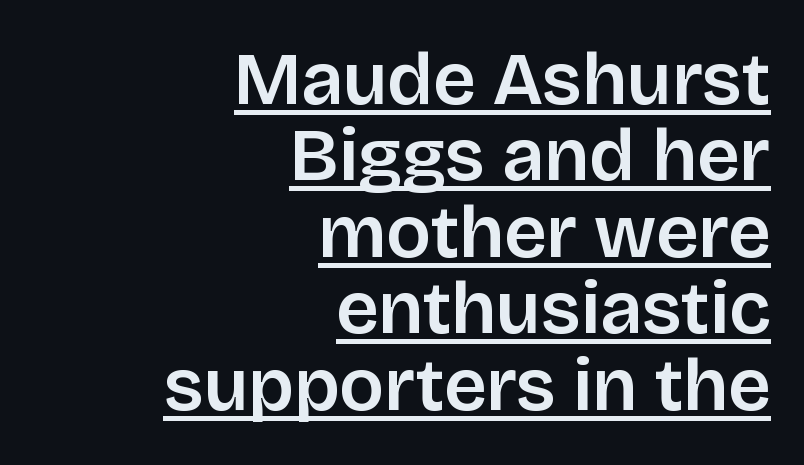
Q: Is the text italic (slanted)? A: No, it is upright.
Q: Is the typeface a serif or a sans-serif typeface? A: Sans-serif.
Q: Is the text underlined? A: Yes.
Q: How is the paragraph aligned? A: Right-aligned.
Q: Is the spacing between letters normal or unusually wide? A: Normal.
Q: Is the spacing between lines tight, normal or loose? A: Tight.
Q: Width (condensed, normal, or wide)? A: Normal.
Q: Stroke contrast? A: Low.
Q: x-height? A: Large.
Q: Monospaced? A: No.
